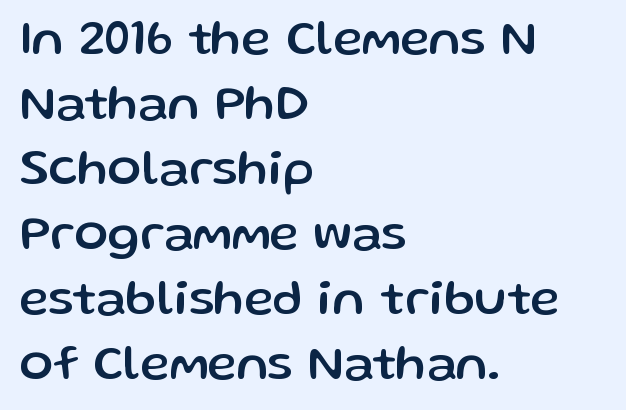
The image shows 50 px sans-serif type, upright; set left-aligned, normal line spacing (1.3x), normal letter spacing, not underlined; low stroke contrast and a medium x-height.
